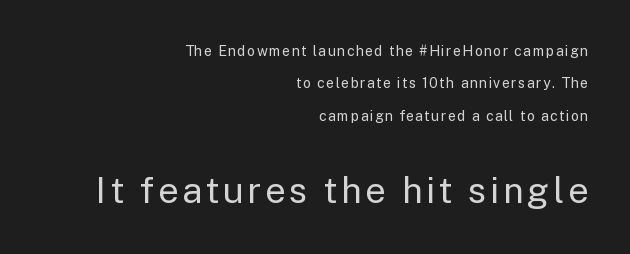
Notice the wide empty band between every row — that's loose leading. Clear beneath every line of the passage. The face used here appears at its bigger size in the lower chunk. These lines are composed in type without serifs. Do the letters lean? They stand straight. Every row of glyphs terminates at an identical x-position on the right.
